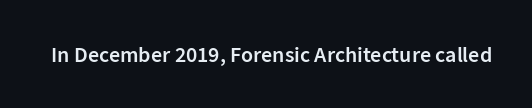
The image shows 22 px text type, upright; set normal letter spacing, not underlined.
